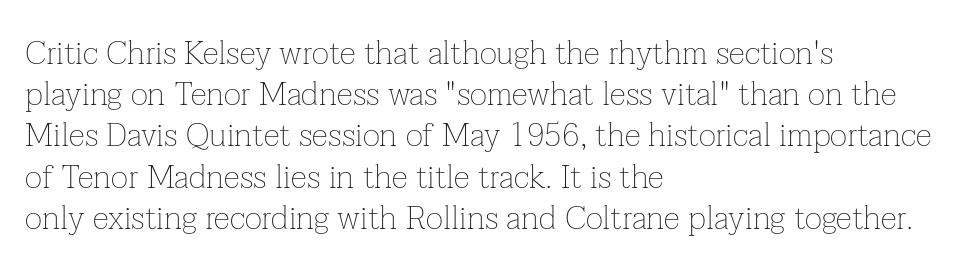
{"serif": "yes", "italic": "no", "bold": "no", "weight": "thin", "width": "normal", "stroke_contrast": "low", "x_height": "medium", "monospaced": "no", "underline": "no", "align": "left", "line_spacing": "normal", "line_spacing_ratio": 1.25, "letter_spacing": "normal", "letter_spacing_em": 0.0, "glyph_px": 33}
